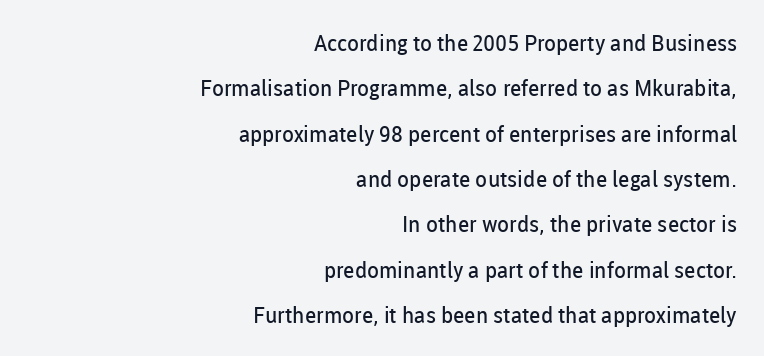
Q: Is the text bold? A: No.
Q: Is the text italic (slanted)? A: No, it is upright.
Q: Is the text underlined? A: No.
Q: How is the paragraph aligned? A: Right-aligned.
Q: Is the spacing between letters normal or unusually wide? A: Normal.
Q: Is the spacing between lines tight, normal or loose? A: Loose.
